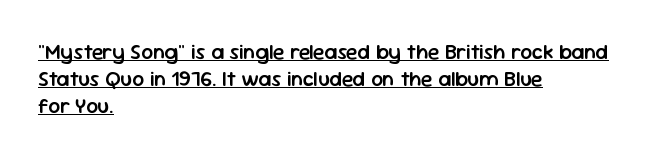
The image shows 21 px text type, upright; set left-aligned, normal line spacing (1.28x), normal letter spacing, underlined.
